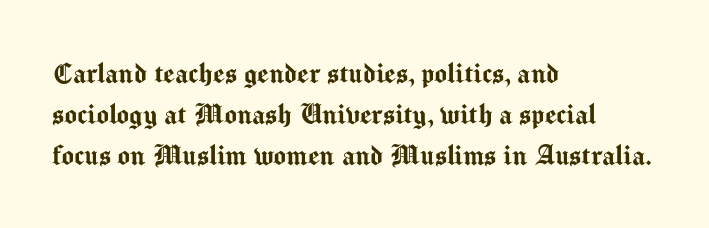
The vertical gap from one line to the next is medium. The letters stand upright; this is a roman face. The paragraph has a hard left edge and a soft right edge. This rendering leaves character spacing at its baseline value.
